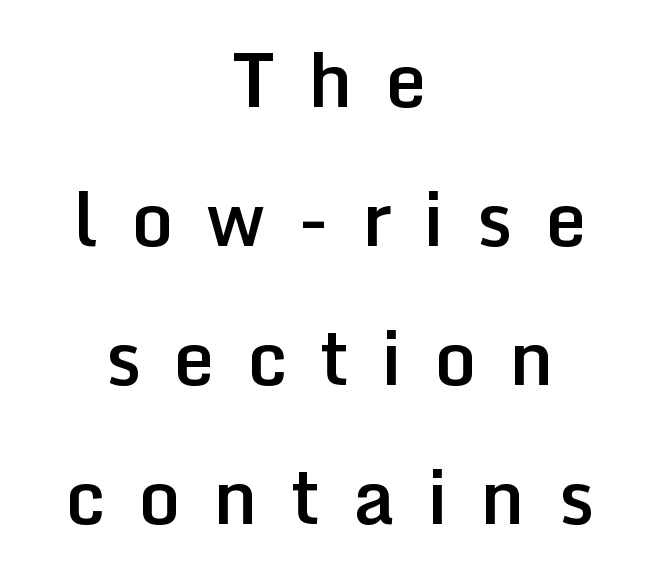
Posture: vertical. Quick note: underline off. One-word summary of the alignment: center. Proportional: the letters do not fall into vertical columns.
